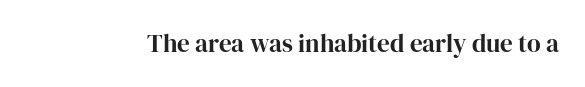
The image shows 25 px bold type, upright; set normal letter spacing, not underlined.
